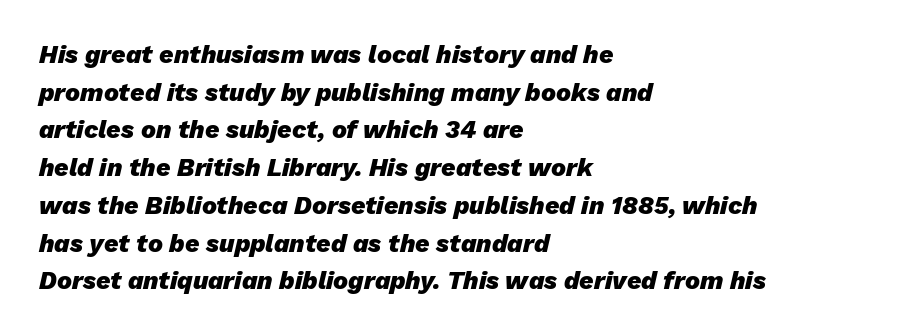
{"italic": "yes", "lean": "right", "slant_degrees": 13, "bold": "yes", "underline": "no", "align": "left", "line_spacing": "normal", "line_spacing_ratio": 1.51, "letter_spacing": "normal", "letter_spacing_em": 0.0, "glyph_px": 25}
